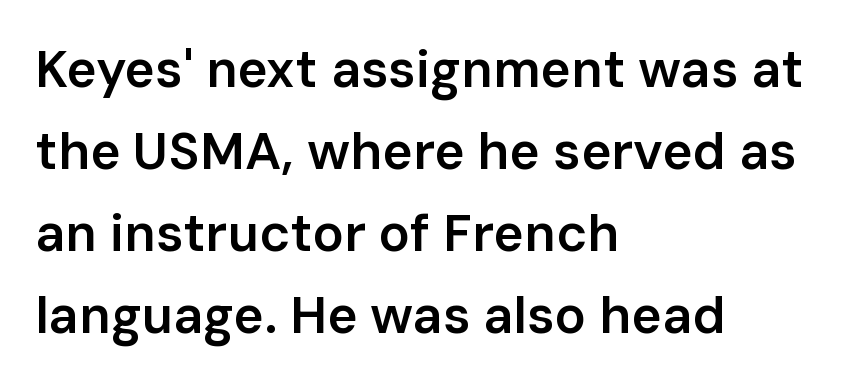
Q: Is the text bold? A: Semi-bold.
Q: Is the text italic (slanted)? A: No, it is upright.
Q: Is the typeface a serif or a sans-serif typeface? A: Sans-serif.
Q: Is the text underlined? A: No.
Q: How is the paragraph aligned? A: Left-aligned.
Q: Is the spacing between letters normal or unusually wide? A: Normal.
Q: Is the spacing between lines tight, normal or loose? A: Normal.
Q: Width (condensed, normal, or wide)? A: Normal.
Q: Stroke contrast? A: Low.
Q: x-height? A: Medium.
Q: Monospaced? A: No.
